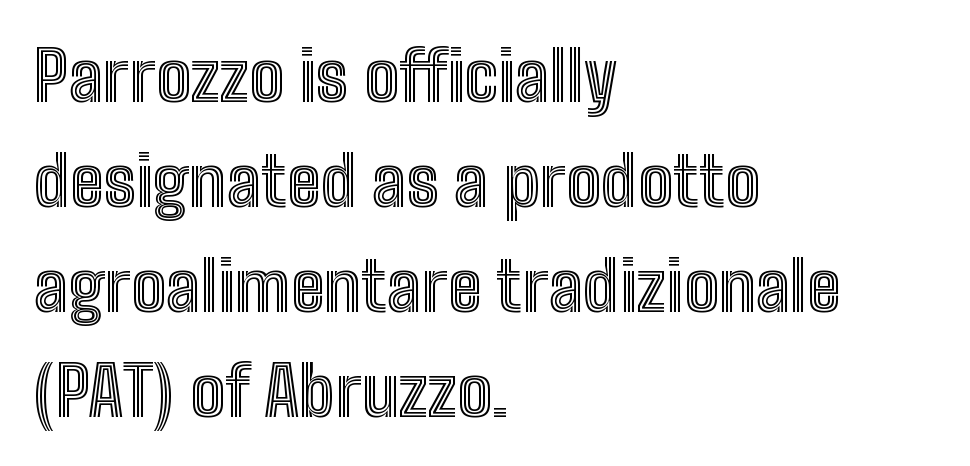
{"italic": "no", "width": "condensed", "x_height": "medium", "monospaced": "no", "underline": "no", "align": "left", "line_spacing": "normal", "line_spacing_ratio": 1.52, "letter_spacing": "normal", "letter_spacing_em": 0.0, "glyph_px": 69}
